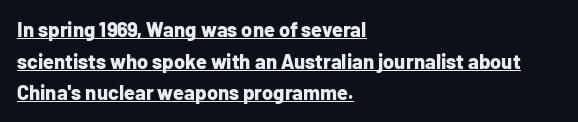
What's the leading like? Ordinary, nothing unusual. Posture: straight, roman, zero tilt. Somebody hit Ctrl+U on this one — the words are underlined. Bold? Absolutely — the strokes are thick and heavy.
